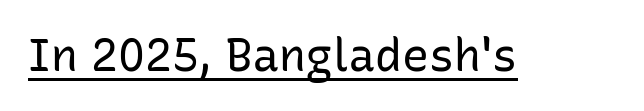
The image shows 45 px regular-weight sans-serif type, upright; set normal letter spacing, underlined; low stroke contrast and a medium x-height.
